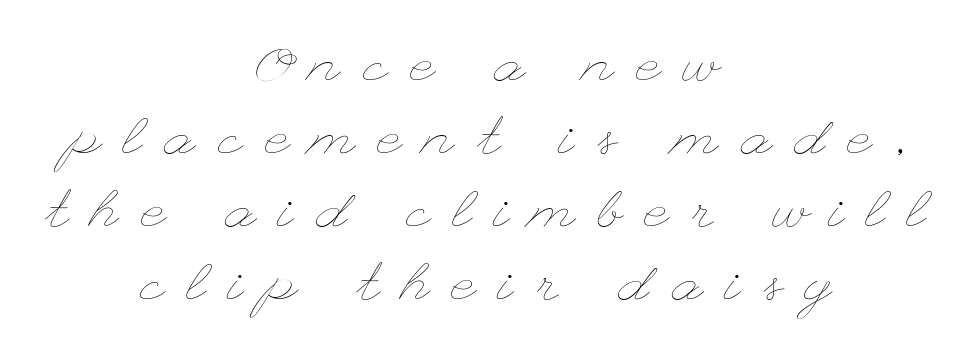
The image shows 53 px thin, wide type; set centered, normal line spacing (1.38x), unusually wide letter spacing (+0.43 em), not underlined; low stroke contrast and a small x-height.
